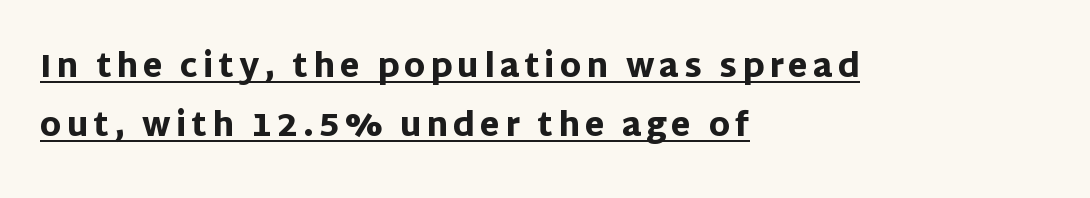
Posture: vertical. The face used here is proportionally spaced, like ordinary book or web type. The paragraph shown leans on its left margin. What decoration does the sample have? An underline.
